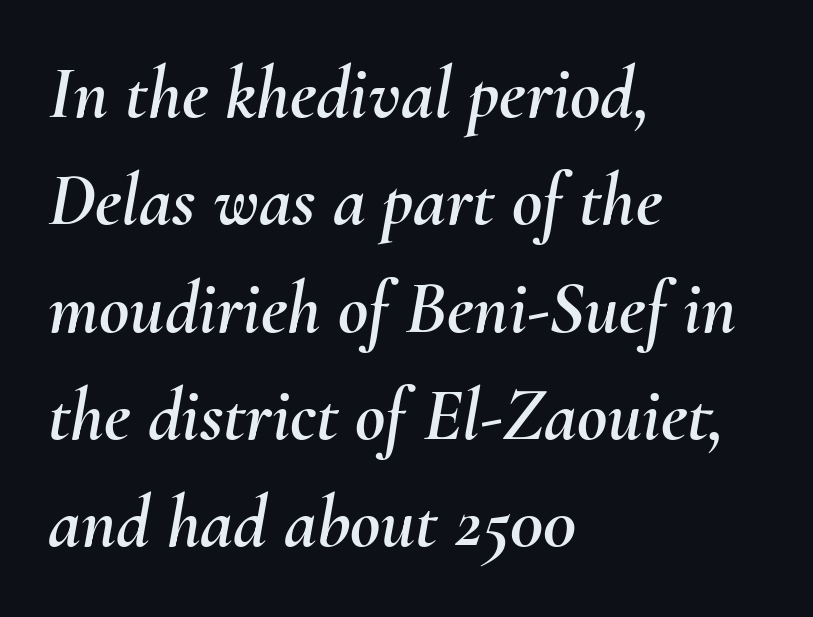
The image shows 74 px text type, italic (leaning right); set left-aligned, normal line spacing (1.45x), normal letter spacing, not underlined; medium stroke contrast and a small x-height.
